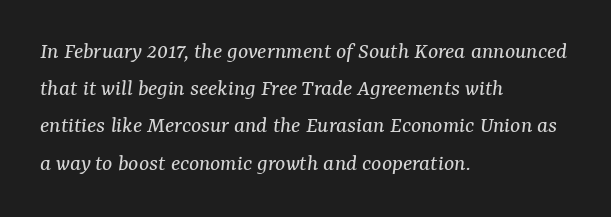
The image shows 24 px text type, italic (leaning right); set left-aligned, normal line spacing (1.55x), normal letter spacing, not underlined.
